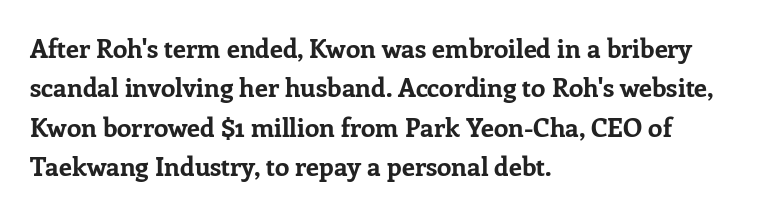
Q: Is the text bold? A: Yes.
Q: Is the text italic (slanted)? A: No, it is upright.
Q: Is the text underlined? A: No.
Q: How is the paragraph aligned? A: Left-aligned.
Q: Is the spacing between letters normal or unusually wide? A: Normal.
Q: Is the spacing between lines tight, normal or loose? A: Normal.
